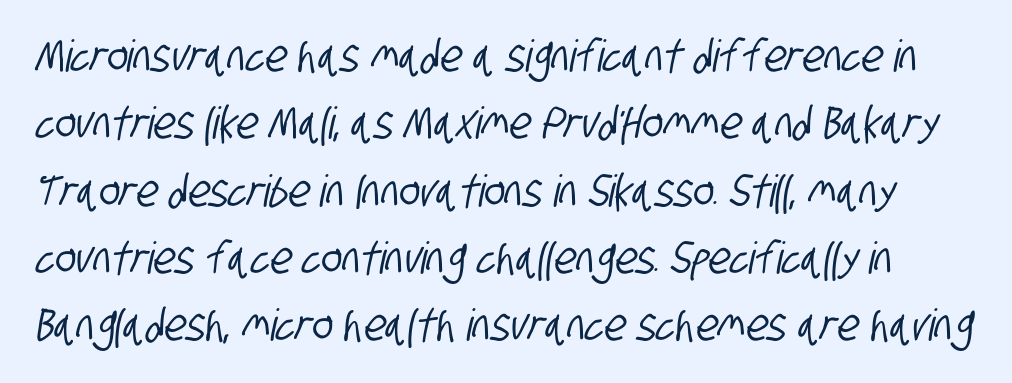
The image shows 44 px condensed sans-serif type; set normal line spacing (1.53x), normal letter spacing, not underlined; low stroke contrast and a large x-height.
